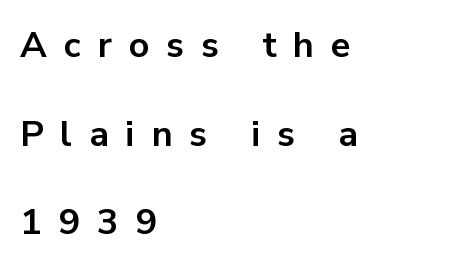
Q: Is the text bold? A: Yes.
Q: Is the text italic (slanted)? A: No, it is upright.
Q: Is the typeface a serif or a sans-serif typeface? A: Sans-serif.
Q: Is the text underlined? A: No.
Q: How is the paragraph aligned? A: Left-aligned.
Q: Is the spacing between letters normal or unusually wide? A: Unusually wide.
Q: Is the spacing between lines tight, normal or loose? A: Loose.
Q: Width (condensed, normal, or wide)? A: Normal.
Q: Stroke contrast? A: Low.
Q: x-height? A: Medium.
Q: Monospaced? A: No.
